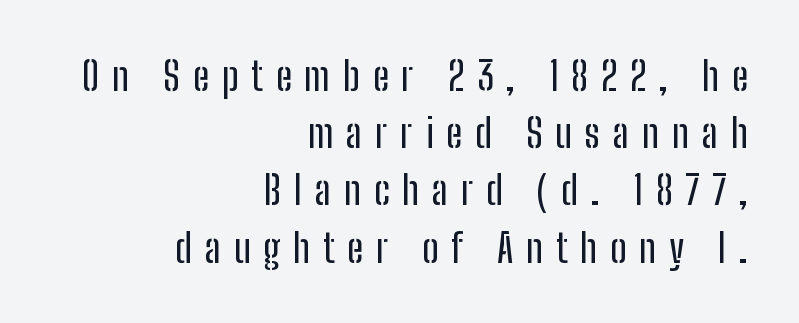
These lines have a slow, spaced-out rhythm from letter to letter. If you drew a ruler down the right edge, every line would touch it. The font's upright variant was chosen for this text. Does the leading feel generous? No, just average. Check the space under the baseline: it is left empty.
